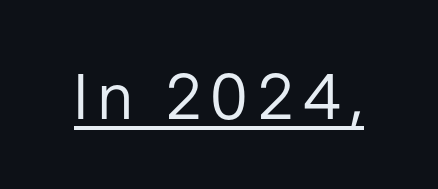
Vertical strokes here are truly vertical. Think standard paragraph weight, or any step lighter than that. You can see a thin bar hugging the bottom of the glyphs. Spacing verdict: proportional, widths tailored to each character. Note: no serifs on the glyphs.
